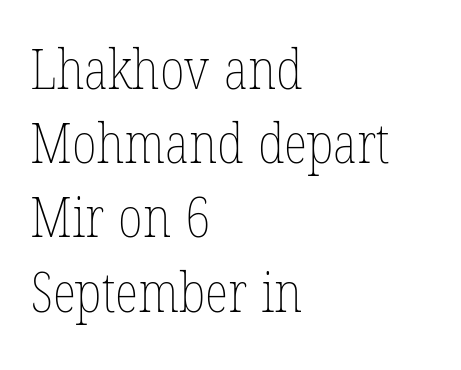
Q: Is the text bold? A: No.
Q: Is the text italic (slanted)? A: No, it is upright.
Q: Is the text underlined? A: No.
Q: How is the paragraph aligned? A: Left-aligned.
Q: Is the spacing between letters normal or unusually wide? A: Normal.
Q: Is the spacing between lines tight, normal or loose? A: Normal.
Q: Width (condensed, normal, or wide)? A: Condensed.
Q: Stroke contrast? A: Low.
Q: x-height? A: Medium.
Q: Monospaced? A: No.
